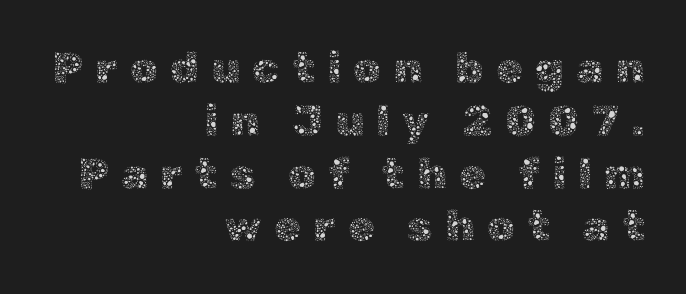
Do the letters lean? They stand straight. The passage shown is not bold in any degree. Nobody drew a line under any word here. This sample has the flowing, uneven cadence of proportional lettering.
